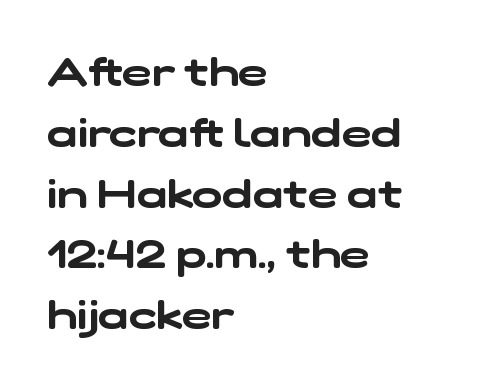
{"serif": "no", "width": "wide", "stroke_contrast": "low", "x_height": "medium", "monospaced": "no", "underline": "no", "align": "left", "line_spacing": "normal", "line_spacing_ratio": 1.52, "letter_spacing": "normal", "letter_spacing_em": 0.0, "glyph_px": 40}
